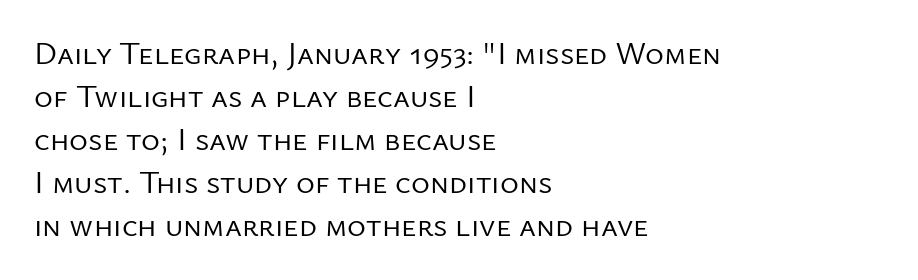
{"serif": "no", "italic": "no", "bold": "no", "weight": "regular", "width": "normal", "stroke_contrast": "low", "x_height": "medium", "monospaced": "no", "underline": "no", "align": "left", "line_spacing": "normal", "line_spacing_ratio": 1.34, "letter_spacing": "normal", "letter_spacing_em": 0.0, "glyph_px": 32}
